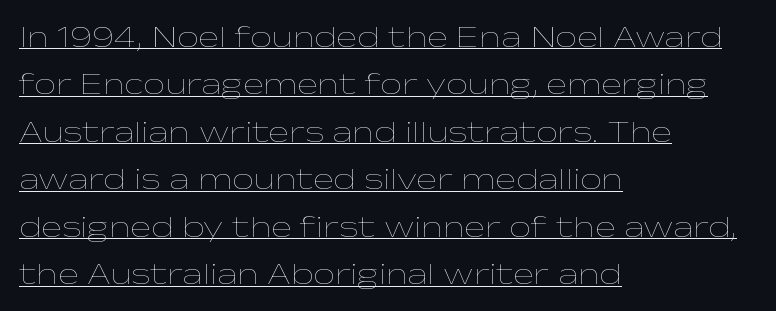
Q: Is the text bold? A: No.
Q: Is the text italic (slanted)? A: No, it is upright.
Q: Is the text underlined? A: Yes.
Q: How is the paragraph aligned? A: Left-aligned.
Q: Is the spacing between letters normal or unusually wide? A: Normal.
Q: Is the spacing between lines tight, normal or loose? A: Normal.
Q: Width (condensed, normal, or wide)? A: Wide.
Q: Stroke contrast? A: Low.
Q: x-height? A: Medium.
Q: Monospaced? A: No.
